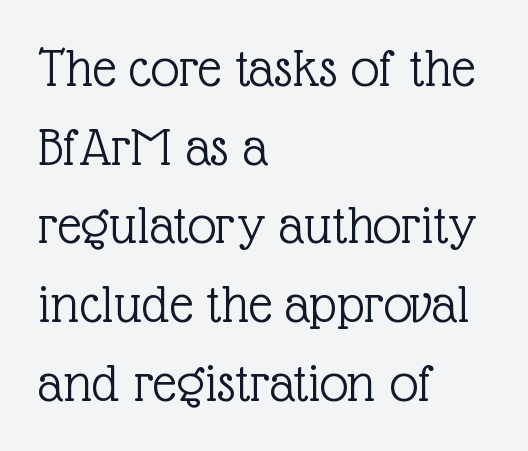
Q: Is the text bold? A: No.
Q: Is the text italic (slanted)? A: No, it is upright.
Q: Is the typeface a serif or a sans-serif typeface? A: Serif.
Q: Is the text underlined? A: No.
Q: How is the paragraph aligned? A: Left-aligned.
Q: Is the spacing between letters normal or unusually wide? A: Normal.
Q: Is the spacing between lines tight, normal or loose? A: Normal.
Q: Width (condensed, normal, or wide)? A: Normal.
Q: x-height? A: Medium.
Q: Monospaced? A: No.
